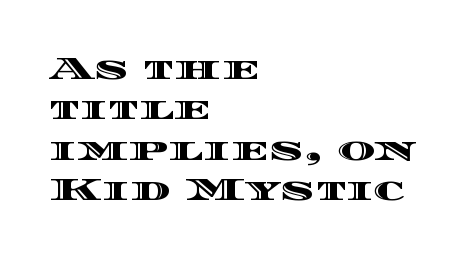
Q: Is the text italic (slanted)? A: No, it is upright.
Q: Is the text underlined? A: No.
Q: How is the paragraph aligned? A: Left-aligned.
Q: Is the spacing between letters normal or unusually wide? A: Normal.
Q: Is the spacing between lines tight, normal or loose? A: Normal.
Q: Width (condensed, normal, or wide)? A: Wide.
Q: x-height? A: Large.
Q: Monospaced? A: No.
